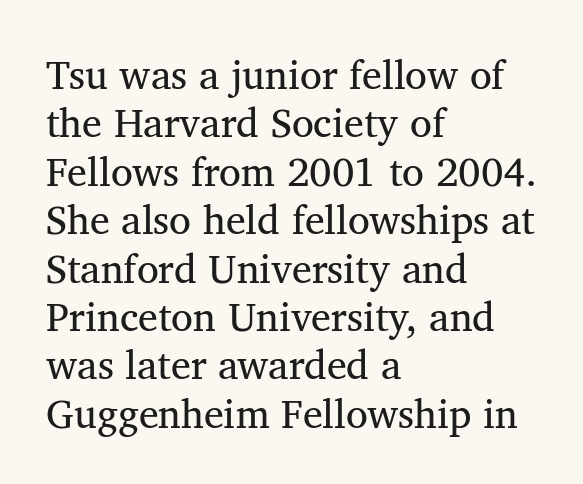
{"serif": "yes", "italic": "no", "bold": "no", "weight": "regular", "width": "normal", "stroke_contrast": "medium", "x_height": "medium", "monospaced": "no", "underline": "no", "align": "left", "line_spacing_ratio": 1.21, "letter_spacing": "normal", "letter_spacing_em": 0.0, "glyph_px": 40}
